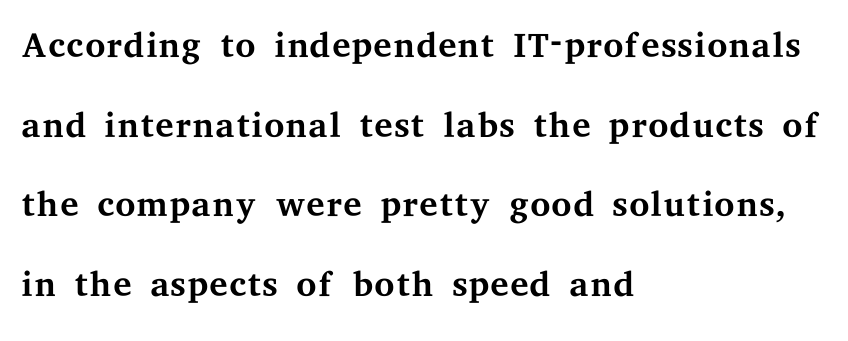
{"serif": "yes", "italic": "no", "bold": "no", "weight": "regular", "width": "wide", "stroke_contrast": "medium", "x_height": "medium", "monospaced": "no", "underline": "no", "align": "left", "line_spacing": "normal", "line_spacing_ratio": 1.53, "letter_spacing": "normal", "letter_spacing_em": 0.0, "glyph_px": 52}
